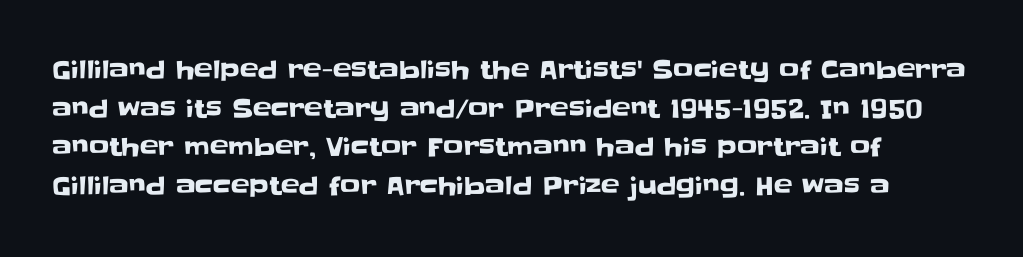
{"italic": "no", "underline": "no", "line_spacing": "normal", "line_spacing_ratio": 1.55, "letter_spacing": "normal", "letter_spacing_em": 0.0, "glyph_px": 25}
